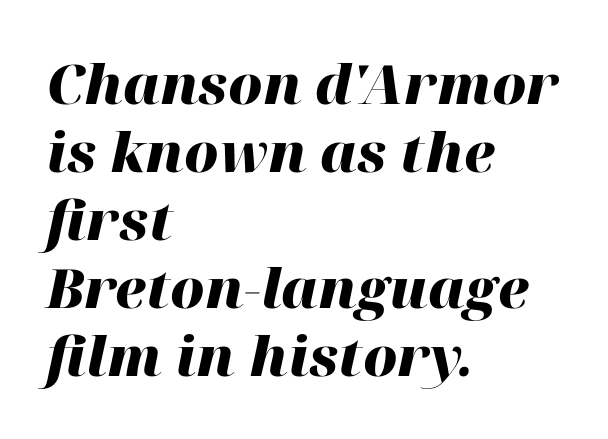
The passage shown has conventional tracking throughout. Baseline-to-baseline distance is the conventional proportion of letter height. A typesetter would call this proportional, since set widths differ per character. The gap between lines stays unmarked. A full-strength bold gives these letters their thick strokes.
